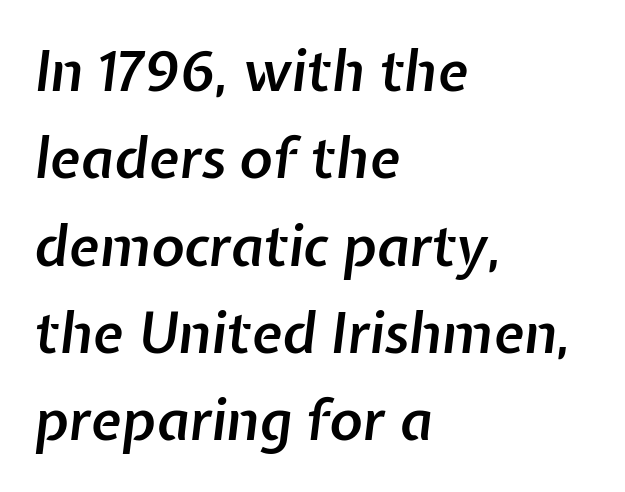
The rendering uses a moderate line-height, typical for paragraphs. The face used here is proportionally spaced, like ordinary book or web type. The letters are slanted; this is an italic face. The face used here is rendered with its standard letterfit. The baseline area is clear.
